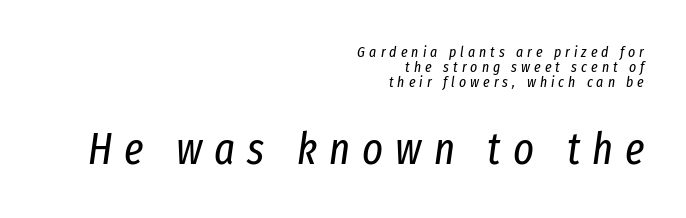
This layout puts the modest block above and the oversized block below. Leading is clearly below the norm, producing a dense column. The strip under each line holds only bare page. The typeface has the unassuming heft of standard copy or less.
